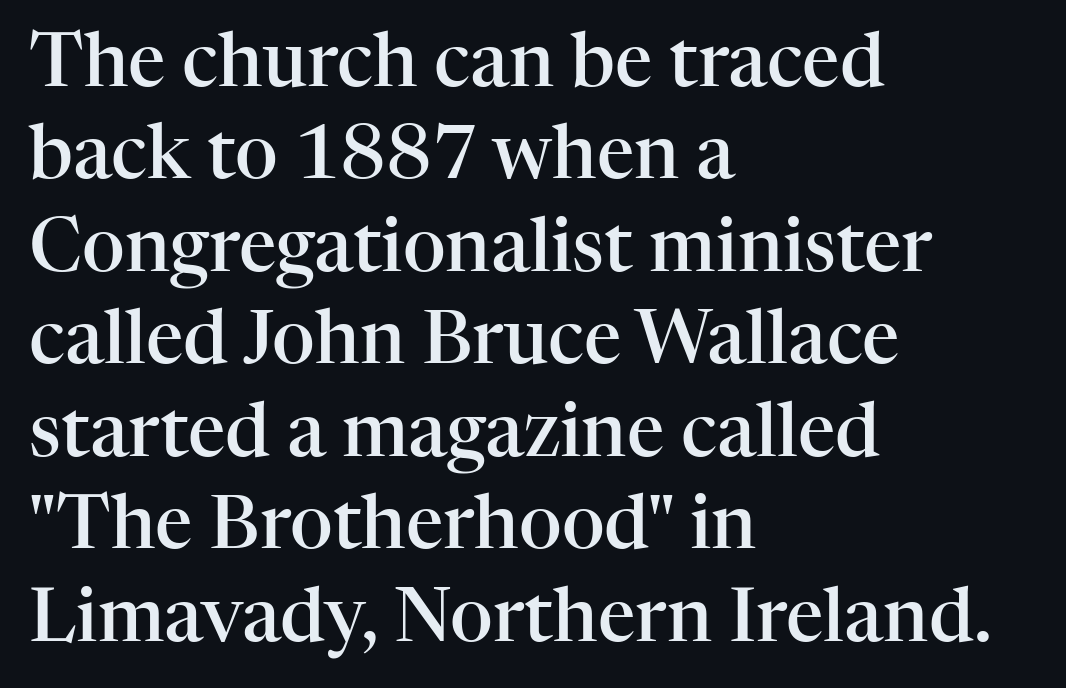
Q: Is the text bold? A: Semi-bold.
Q: Is the text italic (slanted)? A: No, it is upright.
Q: Is the typeface a serif or a sans-serif typeface? A: Serif.
Q: Is the text underlined? A: No.
Q: How is the paragraph aligned? A: Left-aligned.
Q: Is the spacing between letters normal or unusually wide? A: Normal.
Q: Is the spacing between lines tight, normal or loose? A: Normal.
Q: Width (condensed, normal, or wide)? A: Normal.
Q: Stroke contrast? A: High.
Q: x-height? A: Medium.
Q: Monospaced? A: No.
